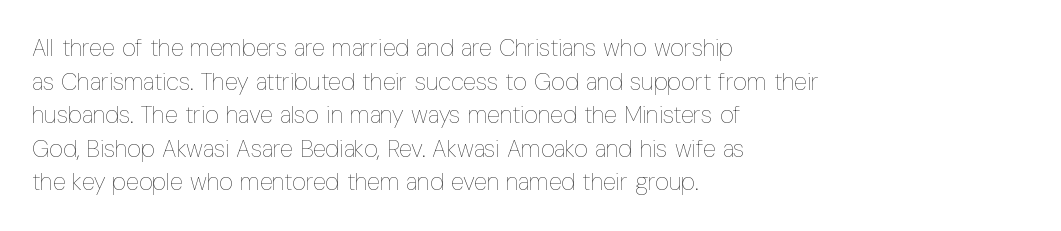
Q: Is the text bold? A: No.
Q: Is the text italic (slanted)? A: No, it is upright.
Q: Is the text underlined? A: No.
Q: How is the paragraph aligned? A: Left-aligned.
Q: Is the spacing between letters normal or unusually wide? A: Normal.
Q: Is the spacing between lines tight, normal or loose? A: Normal.
